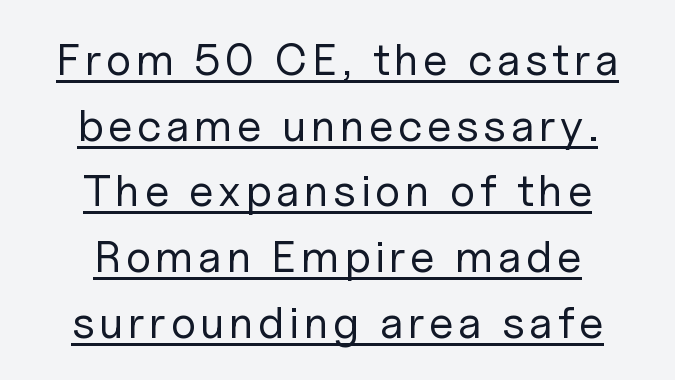
The image shows 45 px regular-weight sans-serif type, upright; set centered, normal line spacing (1.46x), underlined; low stroke contrast and a medium x-height.
